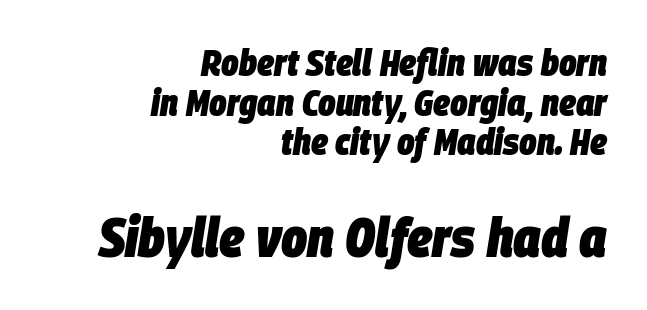
The image shows 55 px heavy, condensed type, italic (leaning right); set right-aligned, tight line spacing (1.07x), normal letter spacing, not underlined; the second (bottom) block is 1.49x larger; low stroke contrast and a large x-height.
